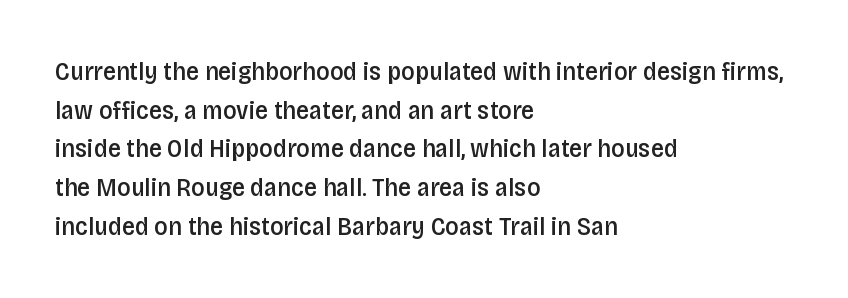
What stands out about the letter spacing? Nothing — it is the standard amount. Where is the straight margin? On the left. The glyphs are unaccompanied by any horizontal stroke below them. Is there any slant? The stems are plumb. The leading is moderate, giving the passage an even texture.
